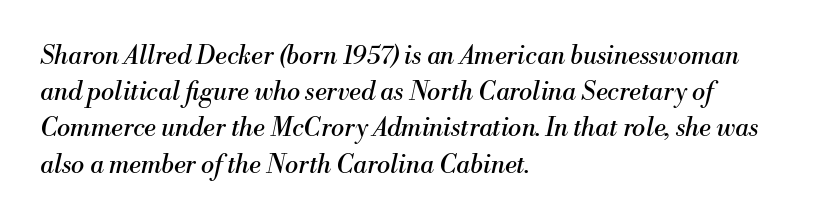
{"italic": "yes", "lean": "right", "slant_degrees": 13, "bold": "no", "underline": "no", "align": "left", "line_spacing": "normal", "line_spacing_ratio": 1.45, "letter_spacing": "normal", "letter_spacing_em": 0.0, "glyph_px": 25}
